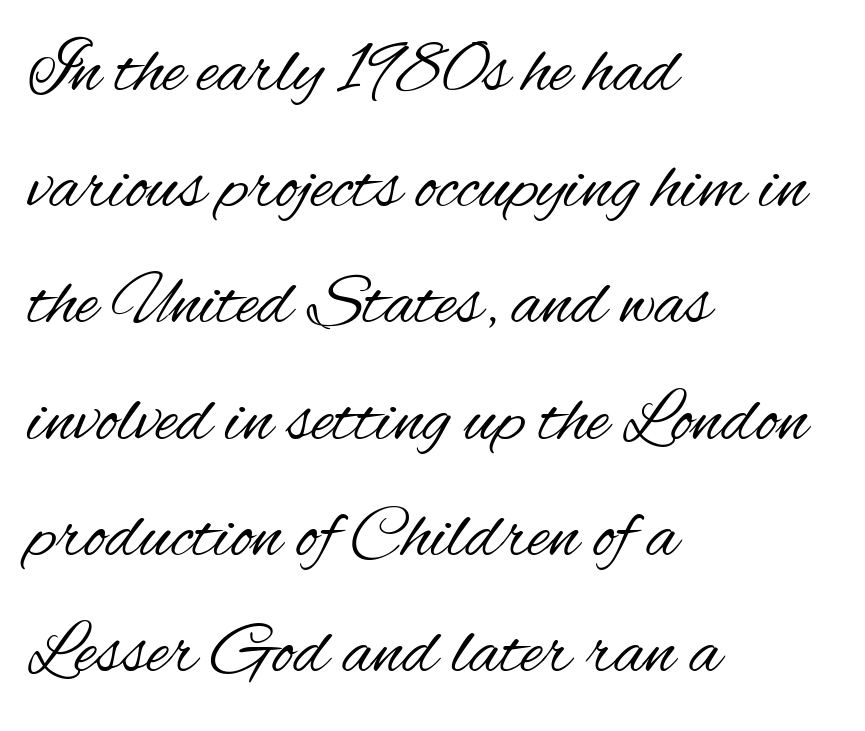
The image shows 74 px regular-weight, condensed sans-serif type; set left-aligned, normal line spacing (1.57x), normal letter spacing, not underlined; medium stroke contrast and a small x-height.
